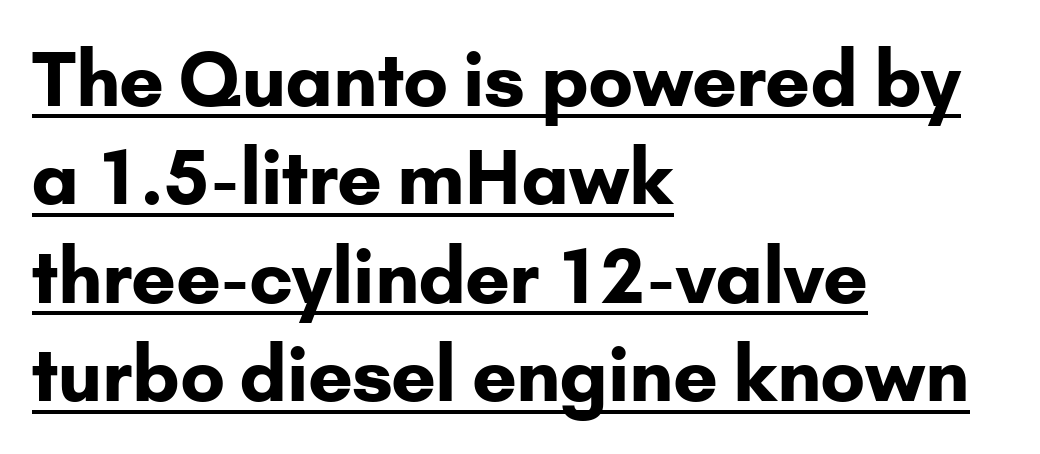
The image shows 74 px bold sans-serif type, upright; set left-aligned, normal line spacing (1.33x), normal letter spacing, underlined; low stroke contrast and a small x-height.
